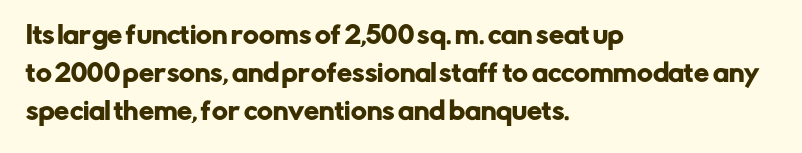
{"italic": "no", "underline": "no", "align": "left", "line_spacing": "normal", "line_spacing_ratio": 1.59, "letter_spacing": "normal", "letter_spacing_em": 0.0, "glyph_px": 24}
